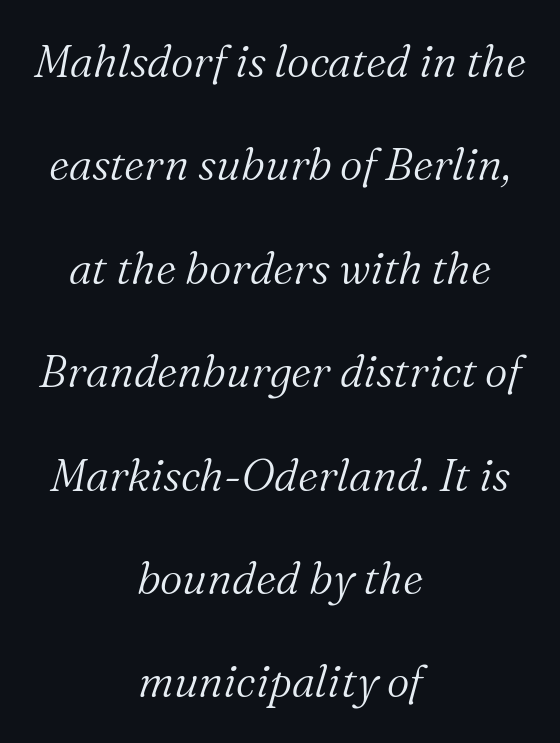
{"serif": "yes", "italic": "yes", "lean": "right", "slant_degrees": 16, "bold": "no", "weight": "light", "width": "normal", "stroke_contrast": "medium", "x_height": "medium", "monospaced": "no", "underline": "no", "align": "center", "line_spacing": "loose", "line_spacing_ratio": 2.35, "letter_spacing": "normal", "letter_spacing_em": 0.0, "glyph_px": 44}
